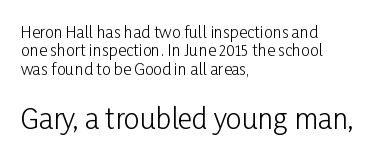
The typeface chosen for these lines omits serifs. The type is set solid horizontally, with unmodified tracking. Leftover space on each line is placed entirely after the last word. It's the straight-up-and-down kind of type. You could barely slide anything between these rows. The baseline area is clear.
